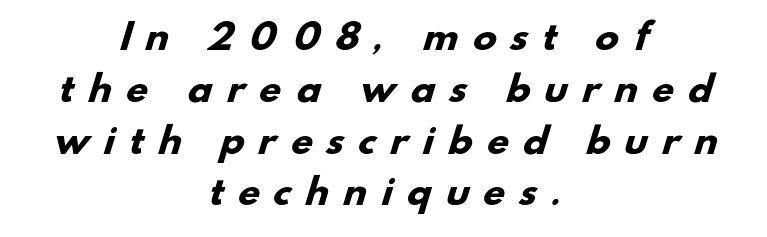
Q: Is the text bold? A: Yes.
Q: Is the typeface a serif or a sans-serif typeface? A: Sans-serif.
Q: Is the text underlined? A: No.
Q: How is the paragraph aligned? A: Centered.
Q: Is the spacing between letters normal or unusually wide? A: Unusually wide.
Q: Is the spacing between lines tight, normal or loose? A: Normal.
Q: Width (condensed, normal, or wide)? A: Normal.
Q: Stroke contrast? A: Low.
Q: x-height? A: Small.
Q: Monospaced? A: No.
